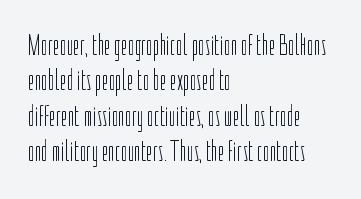
{"serif": "no", "italic": "no", "bold": "no", "weight": "light", "width": "condensed", "stroke_contrast": "low", "x_height": "medium", "monospaced": "no", "underline": "no", "align": "left", "line_spacing_ratio": 1.22, "letter_spacing": "normal", "letter_spacing_em": 0.0, "glyph_px": 29}
